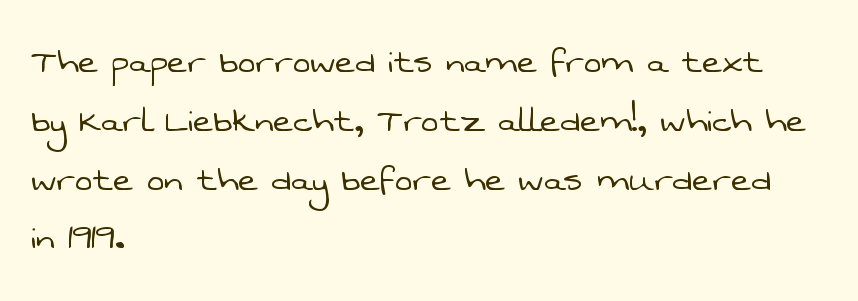
{"serif": "no", "bold": "no", "weight": "light", "width": "normal", "stroke_contrast": "low", "x_height": "medium", "monospaced": "no", "underline": "no", "align": "left", "line_spacing": "normal", "line_spacing_ratio": 1.4, "letter_spacing": "normal", "letter_spacing_em": 0.0, "glyph_px": 42}
